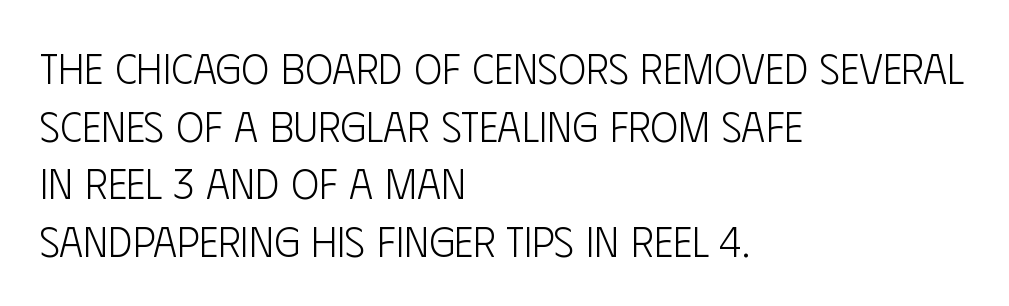
{"serif": "no", "italic": "no", "bold": "no", "weight": "light", "width": "condensed", "stroke_contrast": "low", "x_height": "large", "monospaced": "no", "underline": "no", "align": "left", "line_spacing": "normal", "line_spacing_ratio": 1.37, "letter_spacing": "normal", "letter_spacing_em": 0.0, "glyph_px": 42}
